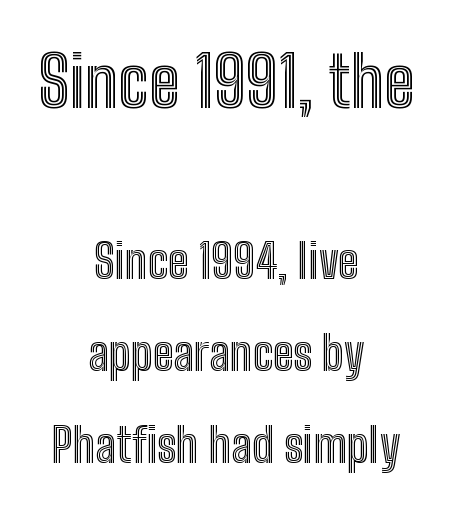
Q: Is the text italic (slanted)? A: No, it is upright.
Q: Is the text underlined? A: No.
Q: How is the paragraph aligned? A: Centered.
Q: Is the spacing between letters normal or unusually wide? A: Normal.
Q: Is the spacing between lines tight, normal or loose? A: Loose.
Q: Which block of text is set in a larger size, the first (top) or the second (bottom)? A: The first (top) one.
Q: Width (condensed, normal, or wide)? A: Condensed.
Q: x-height? A: Medium.
Q: Monospaced? A: No.
